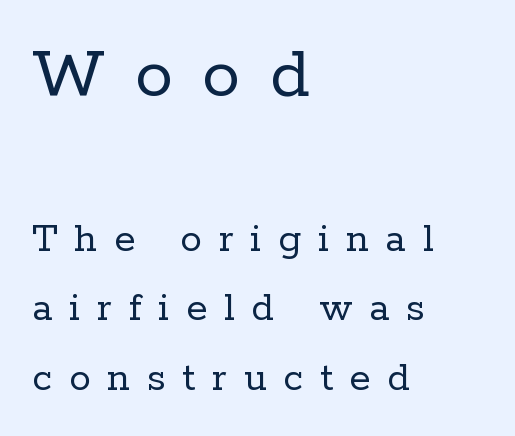
{"serif": "yes", "italic": "no", "bold": "no", "weight": "regular", "width": "normal", "stroke_contrast": "low", "x_height": "medium", "monospaced": "no", "underline": "no", "align": "left", "line_spacing": "normal", "line_spacing_ratio": 1.61, "letter_spacing": "wide", "letter_spacing_em": 0.39, "larger_block": "first", "size_ratio": 1.77, "glyph_px": 76}
